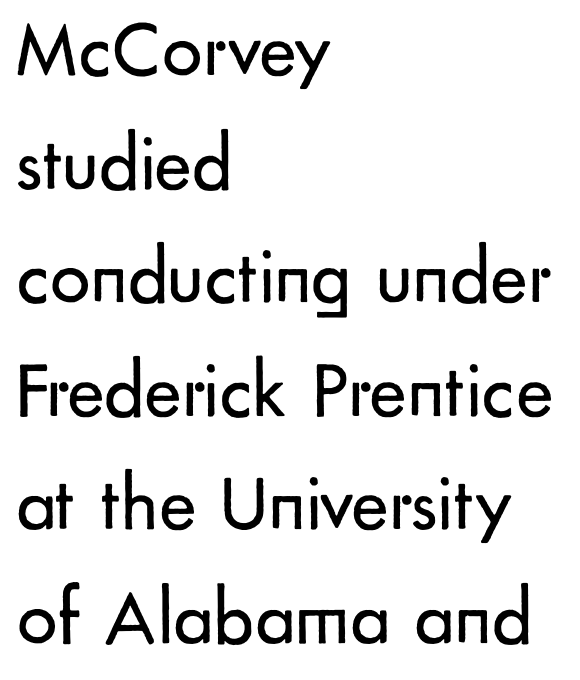
Style check: upright. Serif or sans? Sans — the stroke terminals are bare. Tracking here is standard; glyphs follow each other at the usual distance. The specimen omits any rule beneath the text block's lines. Do the characters align in a grid? No, the font is proportional.
